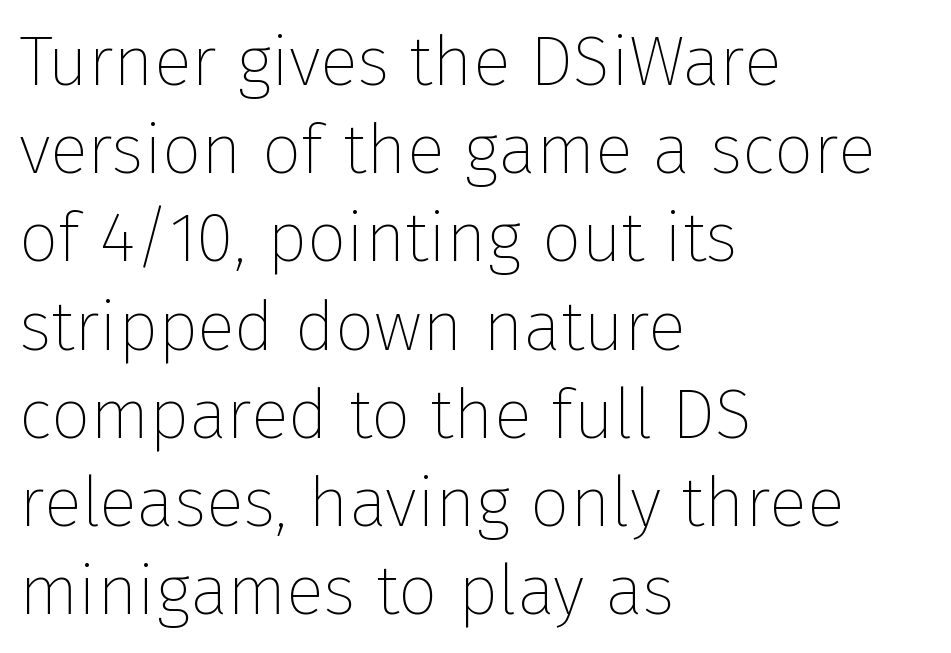
Q: Is the text bold? A: No.
Q: Is the text italic (slanted)? A: No, it is upright.
Q: Is the typeface a serif or a sans-serif typeface? A: Sans-serif.
Q: Is the text underlined? A: No.
Q: How is the paragraph aligned? A: Left-aligned.
Q: Is the spacing between letters normal or unusually wide? A: Normal.
Q: Is the spacing between lines tight, normal or loose? A: Normal.
Q: Width (condensed, normal, or wide)? A: Normal.
Q: Stroke contrast? A: Low.
Q: x-height? A: Medium.
Q: Monospaced? A: No.
